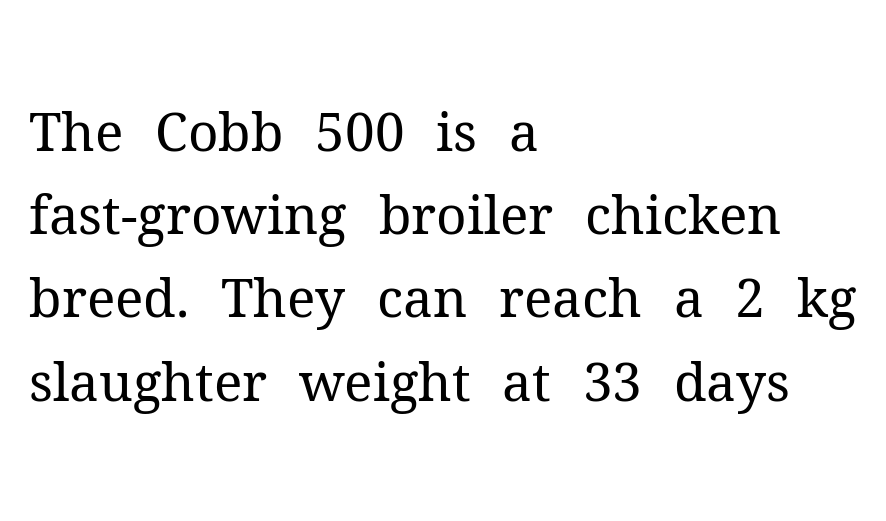
Q: Is the text bold? A: No.
Q: Is the text italic (slanted)? A: No, it is upright.
Q: Is the typeface a serif or a sans-serif typeface? A: Serif.
Q: Is the text underlined? A: No.
Q: How is the paragraph aligned? A: Left-aligned.
Q: Is the spacing between letters normal or unusually wide? A: Normal.
Q: Is the spacing between lines tight, normal or loose? A: Normal.
Q: Width (condensed, normal, or wide)? A: Normal.
Q: Stroke contrast? A: Medium.
Q: x-height? A: Medium.
Q: Monospaced? A: No.
